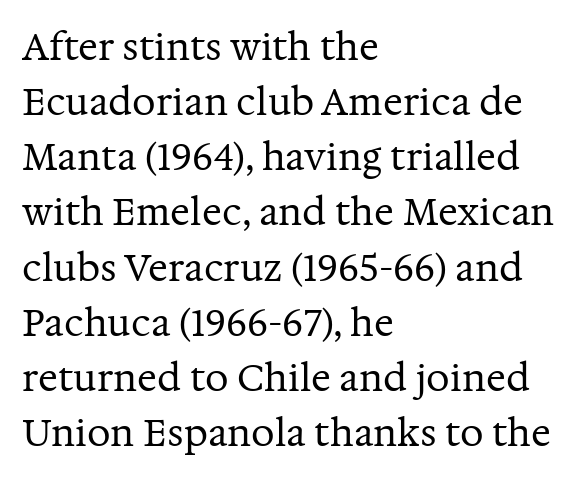
The image shows 37 px regular-weight serif type, upright; set left-aligned, normal line spacing (1.49x), normal letter spacing, not underlined; medium stroke contrast and a medium x-height.
